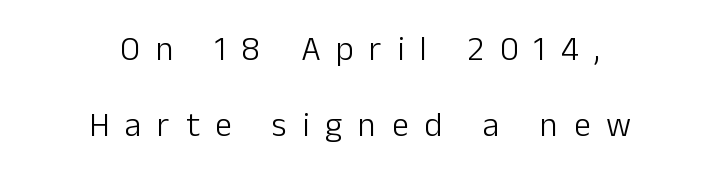
Q: Is the text bold? A: No.
Q: Is the text italic (slanted)? A: No, it is upright.
Q: Is the typeface a serif or a sans-serif typeface? A: Sans-serif.
Q: Is the text underlined? A: No.
Q: How is the paragraph aligned? A: Centered.
Q: Is the spacing between letters normal or unusually wide? A: Unusually wide.
Q: Is the spacing between lines tight, normal or loose? A: Loose.
Q: Width (condensed, normal, or wide)? A: Normal.
Q: Stroke contrast? A: Low.
Q: x-height? A: Medium.
Q: Monospaced? A: No.
